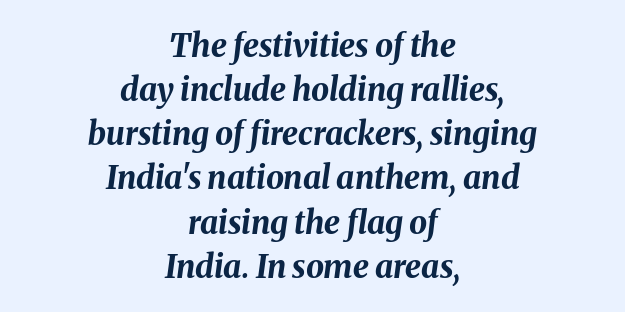
The image shows 32 px bold type, italic (leaning right); set centered, normal line spacing (1.38x), normal letter spacing, not underlined; medium stroke contrast and a medium x-height.
